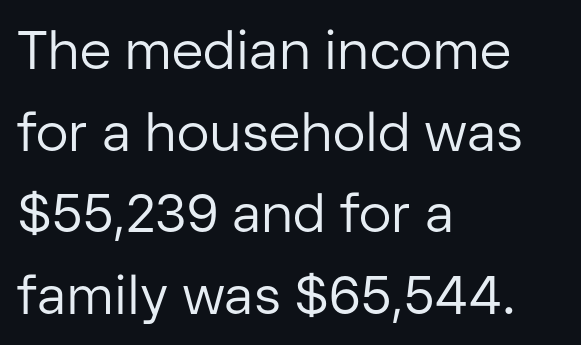
Typeset ragged right — the left edge is the straight one. What stands out about the letter spacing? Nothing — it is the standard amount. Grotesque or geometric, the face here clearly has no serifs. Think of a printed novel: that variable character pitch is what you see here. The line-height multiplier appears to be the usual default.
